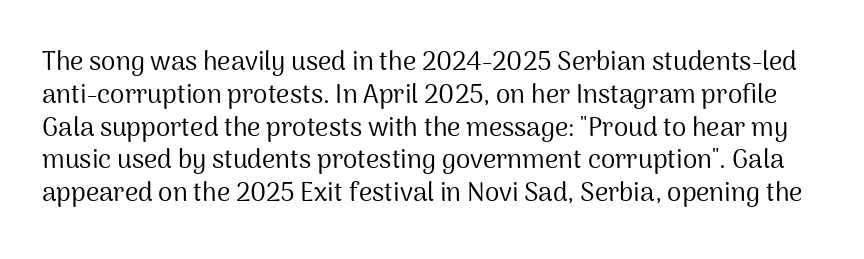
{"italic": "no", "bold": "no", "underline": "no", "line_spacing": "normal", "line_spacing_ratio": 1.26, "letter_spacing": "normal", "letter_spacing_em": 0.0, "glyph_px": 26}
